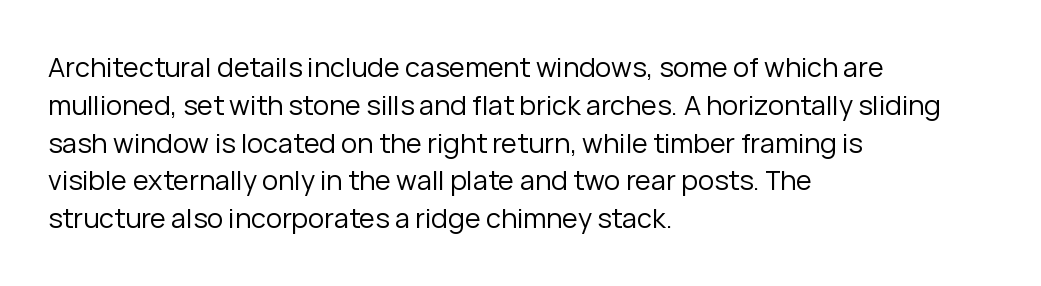
The image shows 27 px text type, upright; set left-aligned, normal line spacing (1.4x), normal letter spacing, not underlined.
